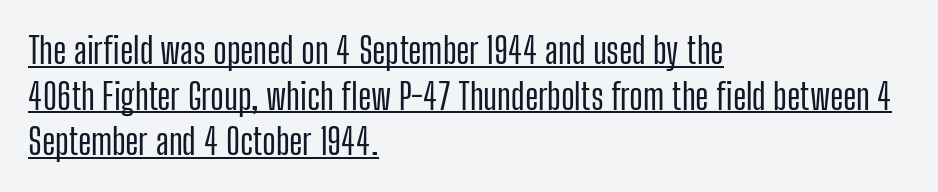
The image shows 36 px condensed sans-serif type, upright; set left-aligned, normal line spacing (1.27x), normal letter spacing, underlined; low stroke contrast and a medium x-height.
